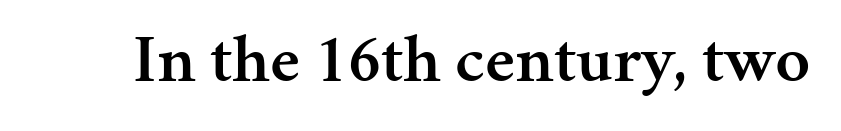
Set as a demibold, roughly 600 on the weight scale. Each letter keeps its own natural width here, so spacing adapts to shape. The tracking reads as untouched default to a designer's eye. The letters stand straight up with perfectly vertical stems. Each row of text sits above clean, open space. Classification — serif.
